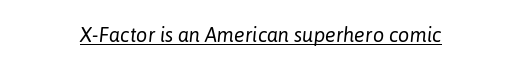
Words appear dense and cohesive because spacing is normal. Looking at the ascenders, they clearly lean. A continuous stroke trails under the words, as in a hyperlink. Unbolded letterforms with no extra heft.
